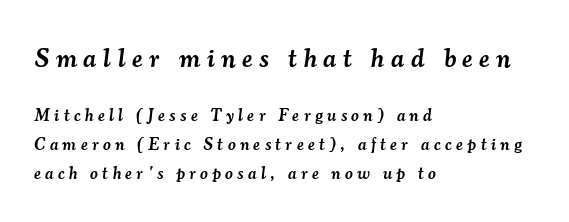
Q: Is the text bold? A: Semi-bold.
Q: Is the text italic (slanted)? A: Yes, it leans right by about 7 degrees.
Q: Is the text underlined? A: No.
Q: How is the paragraph aligned? A: Left-aligned.
Q: Is the spacing between letters normal or unusually wide? A: Unusually wide.
Q: Which block of text is set in a larger size, the first (top) or the second (bottom)? A: The first (top) one.
